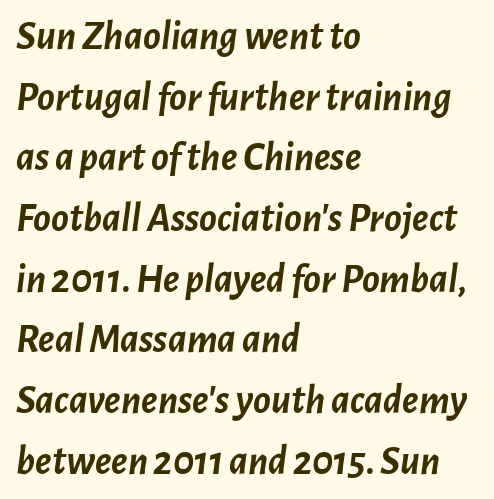
{"italic": "yes", "lean": "right", "slant_degrees": 7, "bold": "yes", "weight": "semibold", "width": "normal", "stroke_contrast": "low", "x_height": "medium", "monospaced": "no", "underline": "no", "align": "left", "line_spacing": "normal", "line_spacing_ratio": 1.48, "letter_spacing": "normal", "letter_spacing_em": 0.0, "glyph_px": 41}
